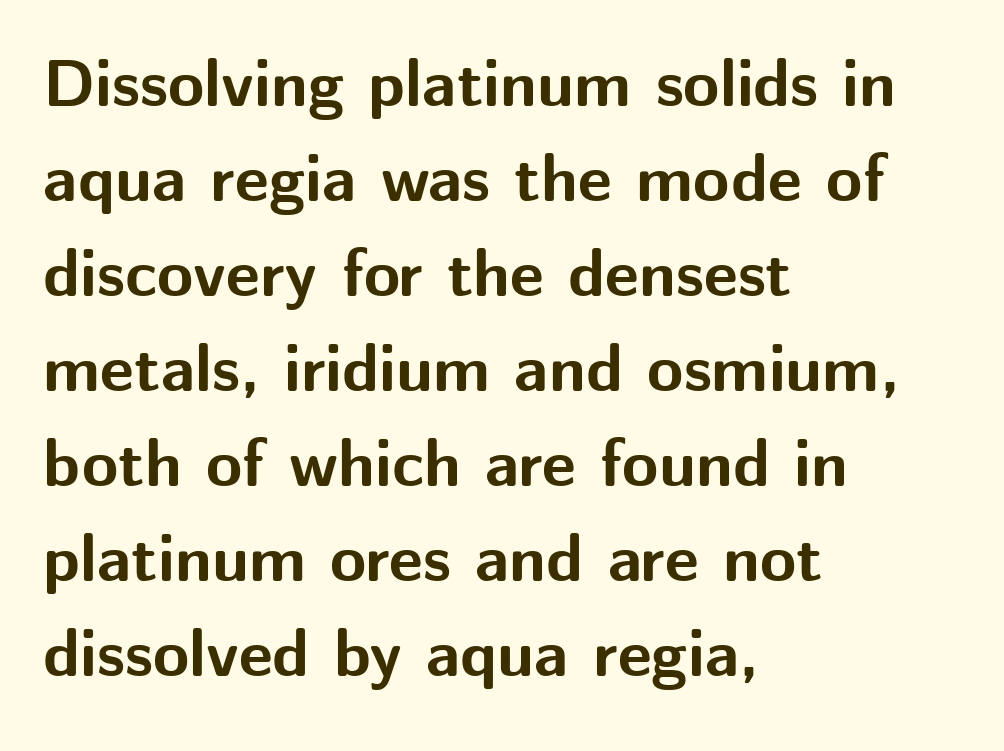
{"serif": "no", "italic": "no", "bold": "yes", "weight": "bold", "width": "normal", "stroke_contrast": "medium", "x_height": "medium", "monospaced": "no", "underline": "no", "align": "left", "line_spacing": "normal", "line_spacing_ratio": 1.44, "letter_spacing": "normal", "letter_spacing_em": 0.0, "glyph_px": 66}
